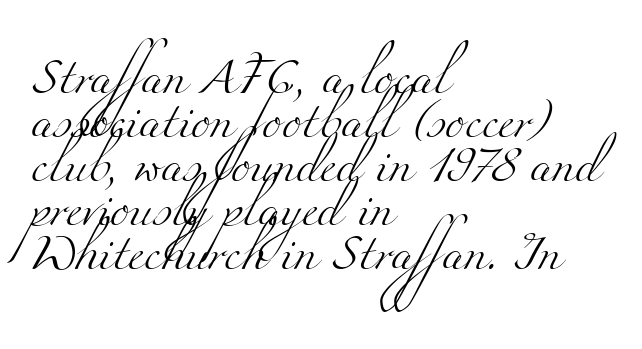
{"bold": "no", "weight": "light", "width": "wide", "stroke_contrast": "medium", "x_height": "small", "monospaced": "no", "underline": "no", "align": "left", "line_spacing_ratio": 1.22, "letter_spacing": "normal", "letter_spacing_em": 0.0, "glyph_px": 36}
